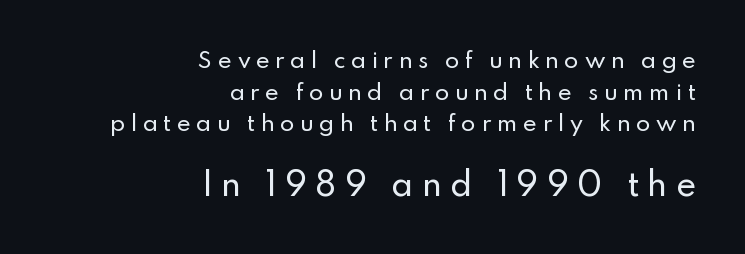
The lines in this sample share a right terminus and differ only in where they begin. The designer went with a sans here, leaving each stem footless. Spacing verdict: proportional, widths tailored to each character. If you squint, the bottom block still reads clearly — it's the larger of the two.
